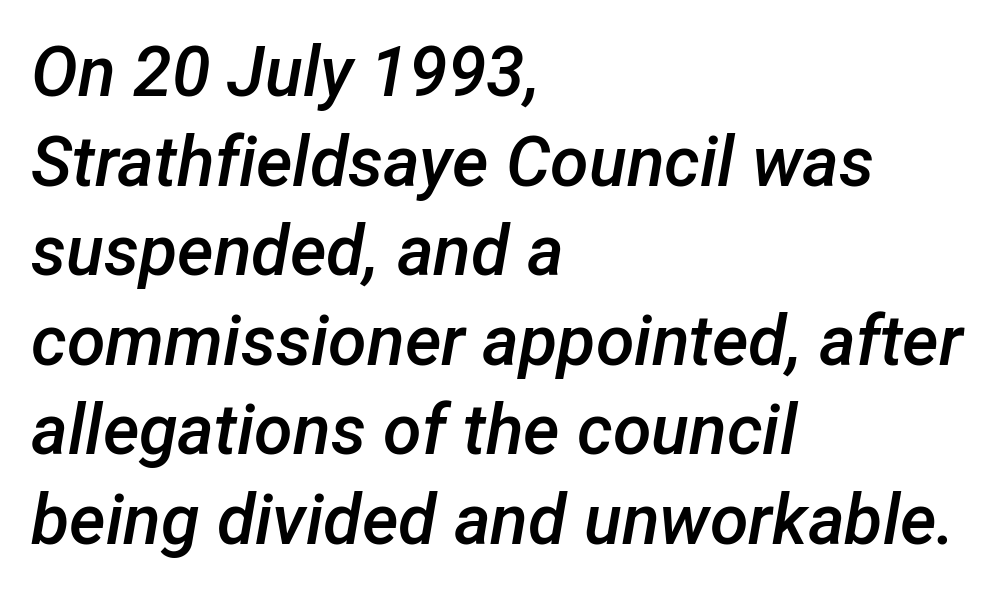
Q: Is the text bold? A: Semi-bold.
Q: Is the text italic (slanted)? A: Yes, it leans right by about 12 degrees.
Q: Is the text underlined? A: No.
Q: How is the paragraph aligned? A: Left-aligned.
Q: Is the spacing between letters normal or unusually wide? A: Normal.
Q: Is the spacing between lines tight, normal or loose? A: Normal.
Q: Width (condensed, normal, or wide)? A: Normal.
Q: Stroke contrast? A: Low.
Q: x-height? A: Medium.
Q: Monospaced? A: No.
